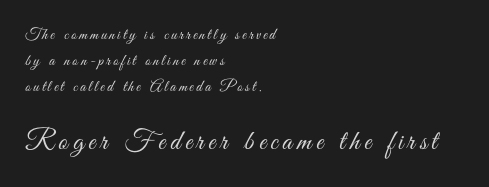
{"serif": "no", "bold": "no", "weight": "light", "width": "condensed", "stroke_contrast": "medium", "x_height": "small", "monospaced": "no", "underline": "no", "align": "left", "line_spacing": "normal", "line_spacing_ratio": 1.62, "larger_block": "second", "size_ratio": 1.75, "glyph_px": 28}
